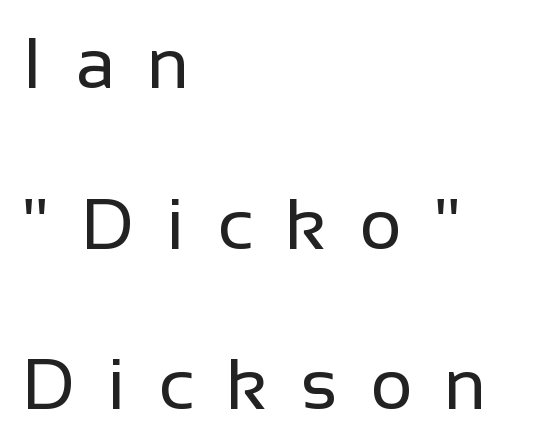
Q: Is the text bold? A: No.
Q: Is the text italic (slanted)? A: No, it is upright.
Q: Is the typeface a serif or a sans-serif typeface? A: Sans-serif.
Q: Is the text underlined? A: No.
Q: How is the paragraph aligned? A: Left-aligned.
Q: Is the spacing between letters normal or unusually wide? A: Unusually wide.
Q: Is the spacing between lines tight, normal or loose? A: Loose.
Q: Width (condensed, normal, or wide)? A: Normal.
Q: Stroke contrast? A: Low.
Q: x-height? A: Medium.
Q: Monospaced? A: No.
